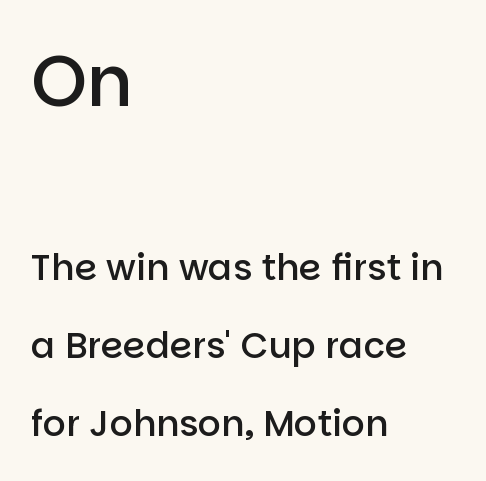
Q: Is the text bold? A: Semi-bold.
Q: Is the text italic (slanted)? A: No, it is upright.
Q: Is the typeface a serif or a sans-serif typeface? A: Sans-serif.
Q: Is the text underlined? A: No.
Q: How is the paragraph aligned? A: Left-aligned.
Q: Is the spacing between letters normal or unusually wide? A: Normal.
Q: Is the spacing between lines tight, normal or loose? A: Loose.
Q: Which block of text is set in a larger size, the first (top) or the second (bottom)? A: The first (top) one.
Q: Width (condensed, normal, or wide)? A: Normal.
Q: Stroke contrast? A: Low.
Q: x-height? A: Large.
Q: Monospaced? A: No.
